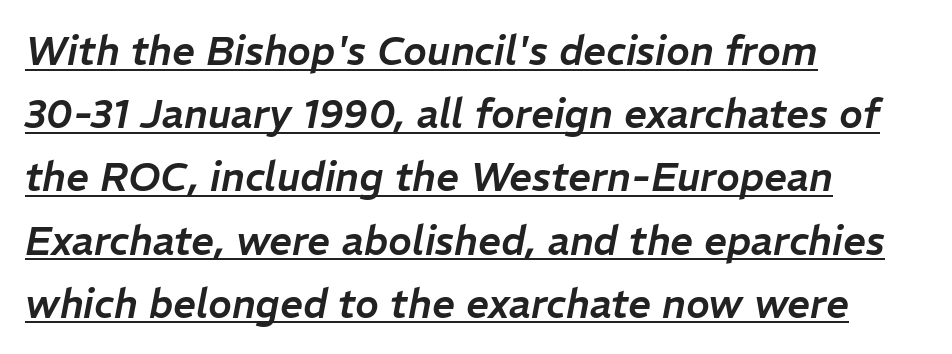
The words here are underlined. The rows are spaced the way most documents space them. Characters are canted at an angle relative to the baseline's perpendicular. Here the designer chose a conventional face with non-uniform glyph widths. The rendering anchors every line to the left-hand side.
